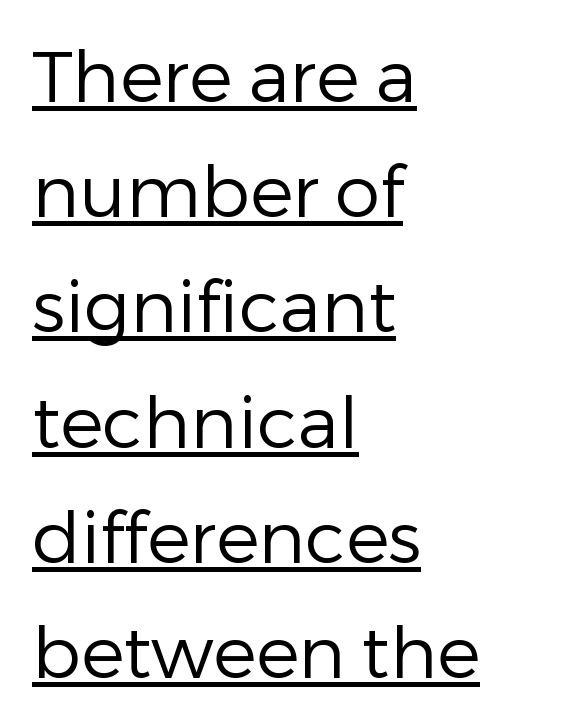
Caption: face not bold, strokes unweighted. Horizontally, the lines are justified to the leading edge only. Proportional: the letters do not fall into vertical columns. Summary of vertical rhythm: regular, with standard interline spacing. To sum up the face: it is a sans, with no serifs.
